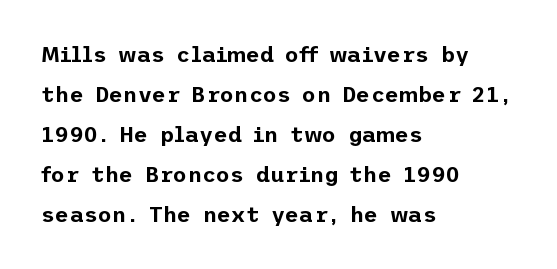
The setting favours the left margin, as ordinary paragraphs usually do. In terms of posture, this sample is upright. Honestly, there is no underline to notice here at all. This sample uses plain, unmodified letter spacing.
